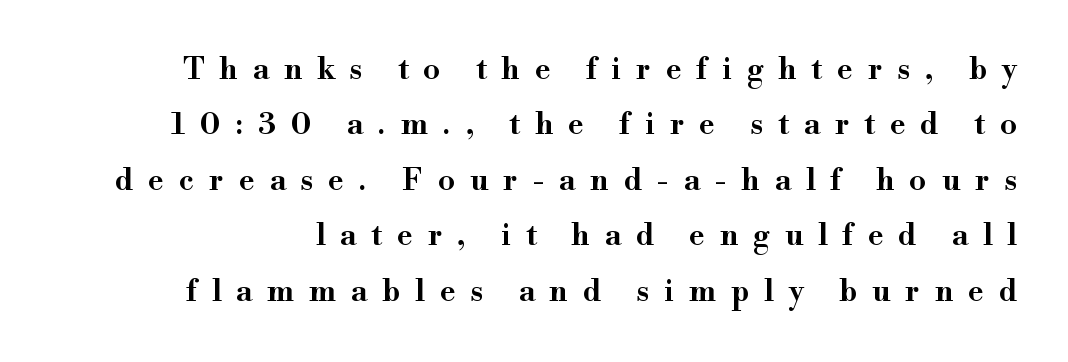
A typesetter would call this proportional, since set widths differ per character. Notice how the stems are strictly vertical — no italics here. Serifs: yes, visible at the terminals of the letterforms. The letterforms stand isolated, each surrounded by extra space. Underline: absent.
